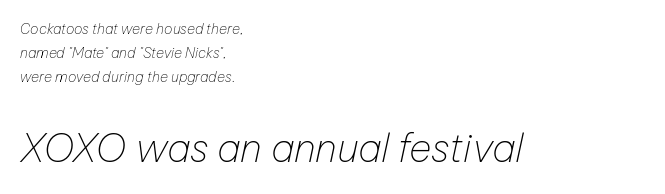
Looks like regular typesetting: each glyph gets only the width it needs. Has an underline been added? It has not. Top chunk: small. Bottom chunk: large. Words appear dense and cohesive because spacing is normal. The passage shown leans; its letterforms are oblique. Alignment: flush left.
